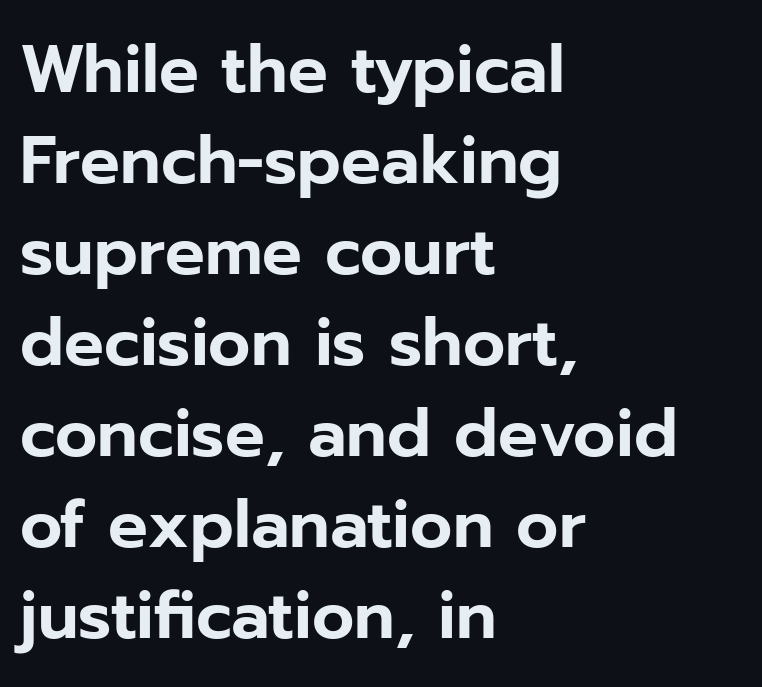
The image shows 66 px sans-serif type, upright; set left-aligned, normal line spacing (1.38x), normal letter spacing, not underlined; low stroke contrast and a medium x-height.
